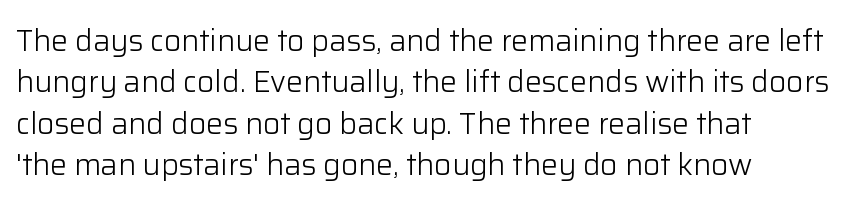
The image shows 30 px light sans-serif type, upright; set left-aligned, normal line spacing (1.38x), normal letter spacing, not underlined; low stroke contrast and a medium x-height.
